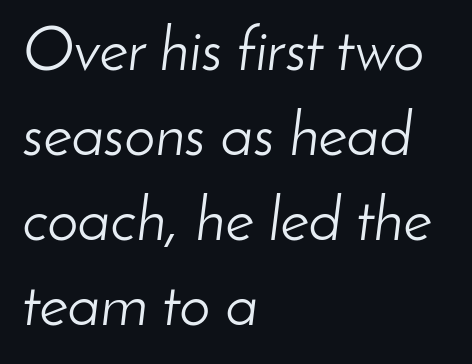
Q: Is the text bold? A: No.
Q: Is the text italic (slanted)? A: Yes, it leans right by about 8 degrees.
Q: Is the text underlined? A: No.
Q: How is the paragraph aligned? A: Left-aligned.
Q: Is the spacing between letters normal or unusually wide? A: Normal.
Q: Is the spacing between lines tight, normal or loose? A: Normal.
Q: Width (condensed, normal, or wide)? A: Normal.
Q: Stroke contrast? A: Low.
Q: x-height? A: Small.
Q: Monospaced? A: No.
